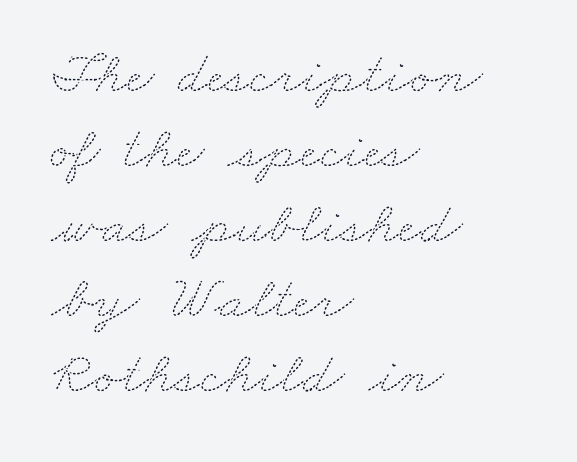
{"bold": "no", "weight": "thin", "width": "wide", "stroke_contrast": "medium", "x_height": "small", "monospaced": "no", "underline": "no", "align": "left", "line_spacing": "normal", "line_spacing_ratio": 1.25, "letter_spacing": "normal", "letter_spacing_em": 0.0, "glyph_px": 60}
